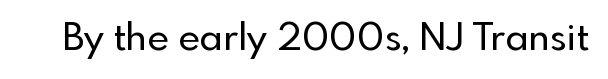
Serif or sans? Sans — the stroke terminals are bare. Designer's note — italics off, roman on. Honestly, there is no underline to notice here at all. Letter spacing: default.
